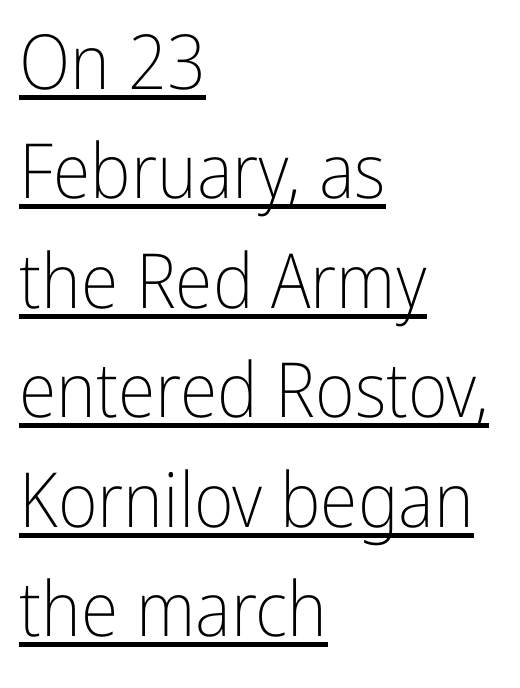
Q: Is the text bold? A: No.
Q: Is the text italic (slanted)? A: No, it is upright.
Q: Is the typeface a serif or a sans-serif typeface? A: Sans-serif.
Q: Is the text underlined? A: Yes.
Q: How is the paragraph aligned? A: Left-aligned.
Q: Is the spacing between letters normal or unusually wide? A: Normal.
Q: Is the spacing between lines tight, normal or loose? A: Normal.
Q: Width (condensed, normal, or wide)? A: Condensed.
Q: Stroke contrast? A: Low.
Q: x-height? A: Medium.
Q: Monospaced? A: No.
